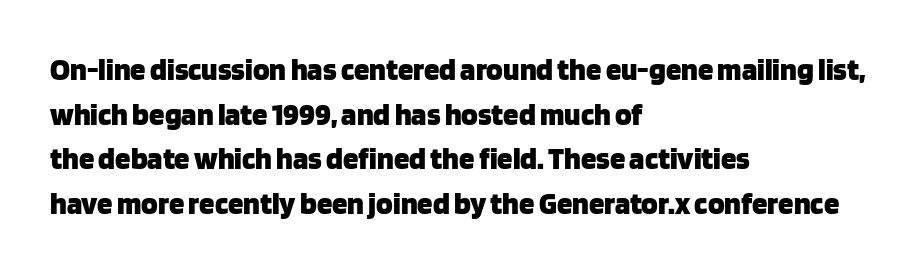
The image shows 31 px heavy sans-serif type, upright; set left-aligned, normal line spacing (1.44x), normal letter spacing, not underlined; low stroke contrast and a large x-height.
